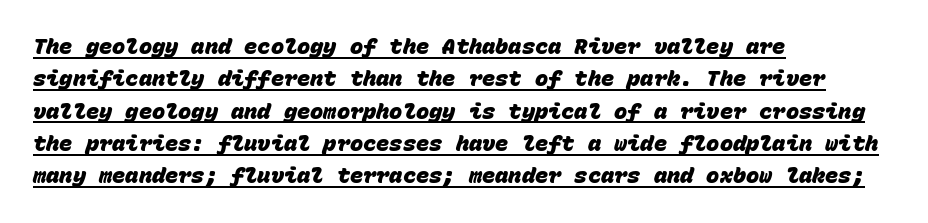
Q: Is the text bold? A: Yes.
Q: Is the text underlined? A: Yes.
Q: How is the paragraph aligned? A: Left-aligned.
Q: Is the spacing between letters normal or unusually wide? A: Normal.
Q: Is the spacing between lines tight, normal or loose? A: Normal.
